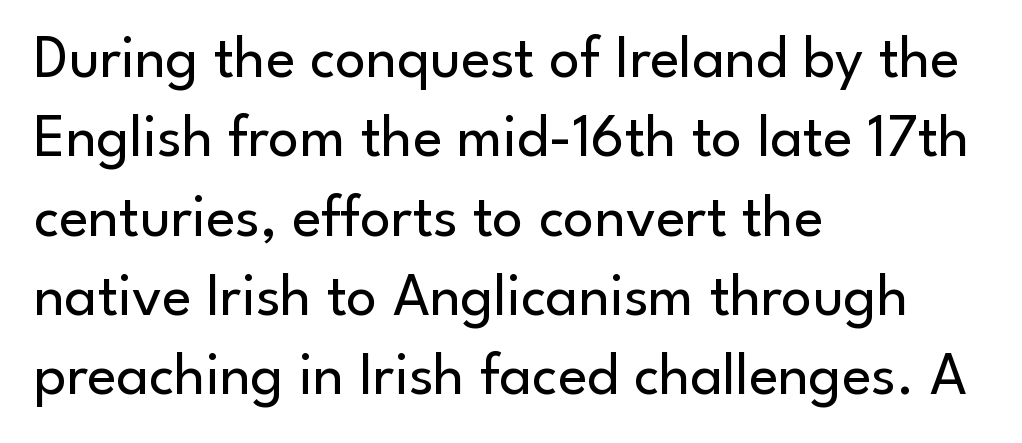
The image shows 61 px regular-weight sans-serif type, upright; set left-aligned, normal line spacing (1.3x), normal letter spacing, not underlined; low stroke contrast and a small x-height.
